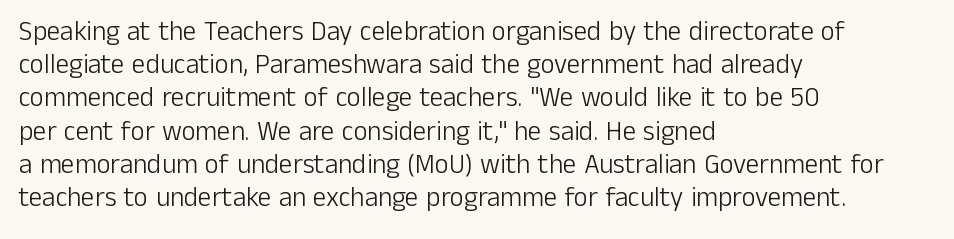
The zone under the glyphs is completely vacant. The passage is arranged the way most books set body copy — flush left. The type sits square on the baseline with zero lean. Weight: in the light-to-regular range. In terms of letterspacing, this is plain default setting.
